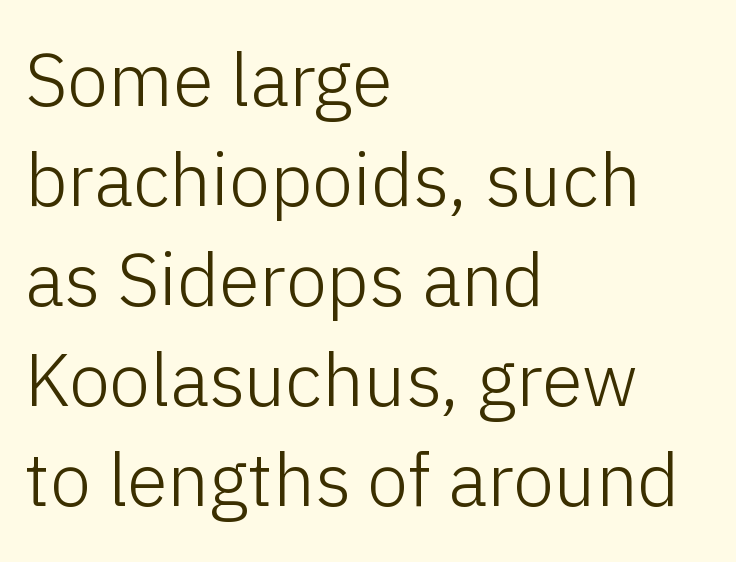
A roman cut, with each character standing at attention. The type family on display is of the sans-serif kind. A typesetter would call this zero additional tracking. The passage shown is typed in a proportional face where columns would drift. Stems here are at most as thick as an everyday book face. The lines are quadded left.
